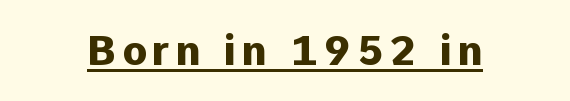
The image shows 41 px heavy sans-serif type, upright; set underlined; low stroke contrast and a medium x-height.
